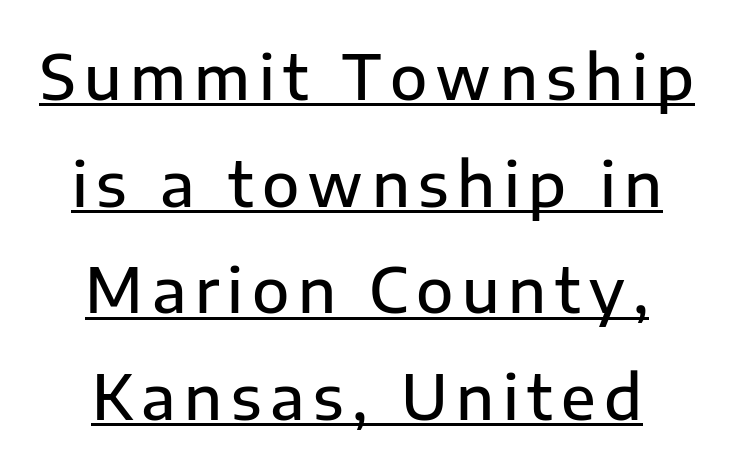
The image shows 61 px semibold sans-serif type, upright; set line spacing 1.75x, underlined; low stroke contrast and a medium x-height.
